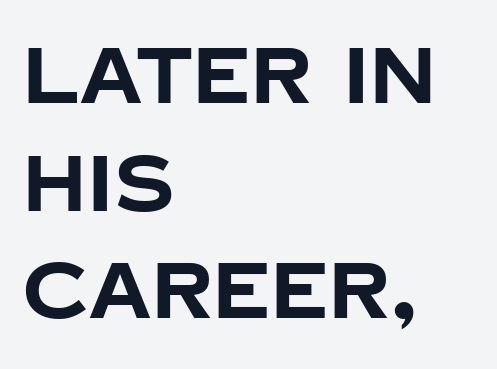
Q: Is the text bold? A: Yes.
Q: Is the text italic (slanted)? A: No, it is upright.
Q: Is the typeface a serif or a sans-serif typeface? A: Sans-serif.
Q: Is the text underlined? A: No.
Q: How is the paragraph aligned? A: Left-aligned.
Q: Is the spacing between letters normal or unusually wide? A: Normal.
Q: Is the spacing between lines tight, normal or loose? A: Normal.
Q: Width (condensed, normal, or wide)? A: Normal.
Q: Stroke contrast? A: Low.
Q: x-height? A: Large.
Q: Monospaced? A: No.
